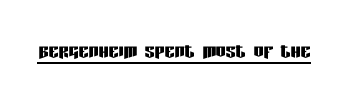
{"italic": "no", "underline": "yes", "letter_spacing": "normal", "letter_spacing_em": 0.0, "glyph_px": 25}
